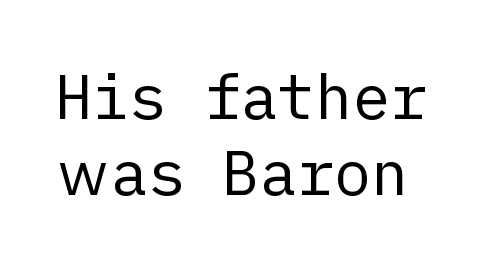
The image shows 62 px regular-weight sans-serif type, upright; set line spacing 1.23x, normal letter spacing, not underlined; low stroke contrast and a medium x-height.
